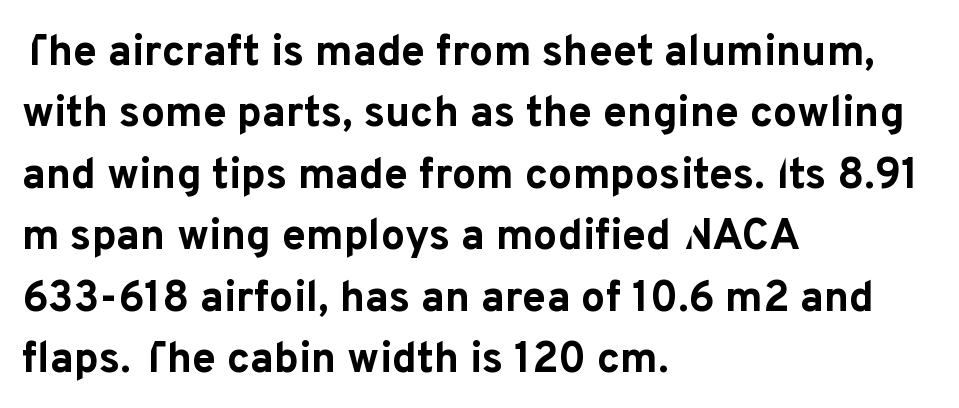
The image shows 43 px bold sans-serif type, upright; set left-aligned, normal line spacing (1.43x), normal letter spacing, not underlined; low stroke contrast and a medium x-height.
